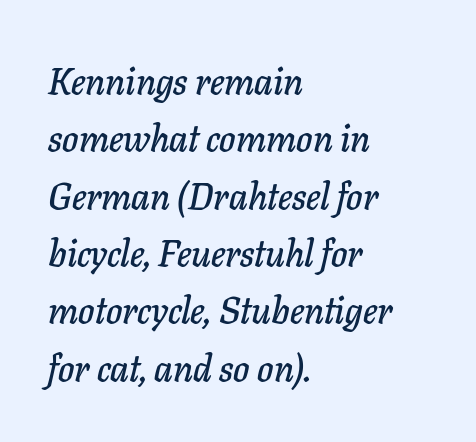
{"italic": "yes", "lean": "right", "slant_degrees": 11, "width": "normal", "stroke_contrast": "low", "x_height": "medium", "monospaced": "no", "underline": "no", "align": "left", "line_spacing": "normal", "line_spacing_ratio": 1.55, "letter_spacing": "normal", "letter_spacing_em": 0.0, "glyph_px": 37}
